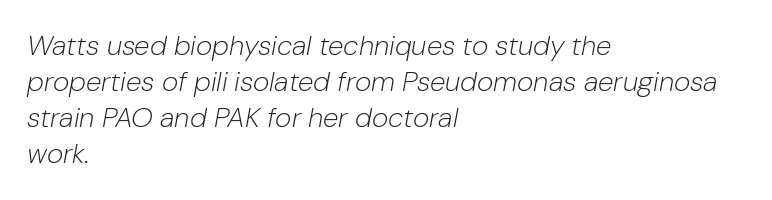
{"italic": "yes", "lean": "right", "slant_degrees": 10, "bold": "no", "weight": "light", "width": "normal", "stroke_contrast": "low", "x_height": "medium", "monospaced": "no", "underline": "no", "align": "left", "line_spacing": "normal", "line_spacing_ratio": 1.29, "letter_spacing": "normal", "letter_spacing_em": 0.0, "glyph_px": 28}
